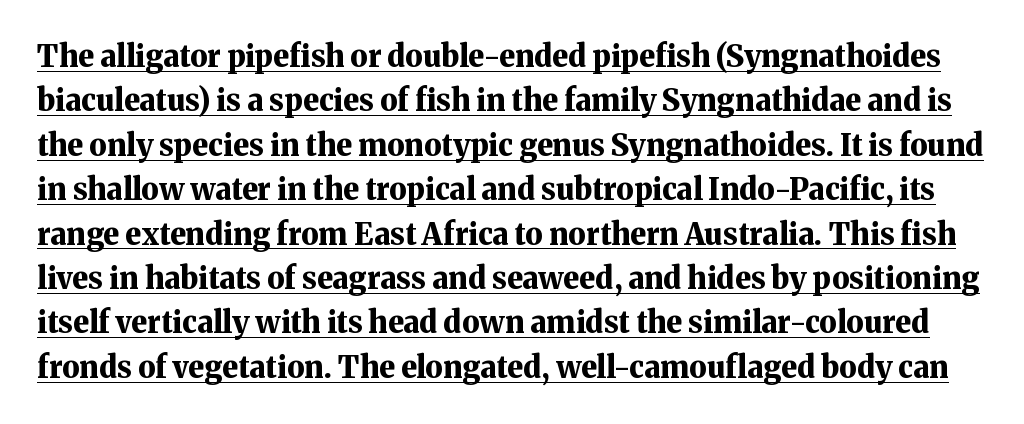
{"serif": "yes", "italic": "no", "bold": "yes", "weight": "bold", "width": "normal", "stroke_contrast": "medium", "x_height": "medium", "monospaced": "no", "underline": "yes", "line_spacing": "normal", "line_spacing_ratio": 1.48, "letter_spacing": "normal", "letter_spacing_em": 0.0, "glyph_px": 30}
